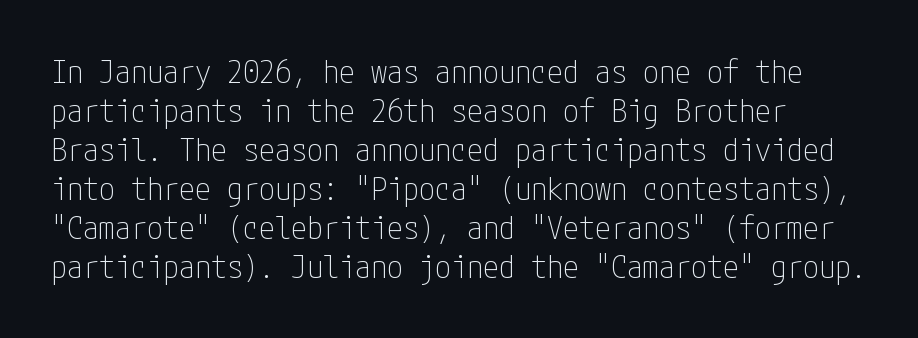
The image shows 32 px thin, condensed sans-serif type, upright; set line spacing 1.22x, normal letter spacing, not underlined; low stroke contrast and a medium x-height.
